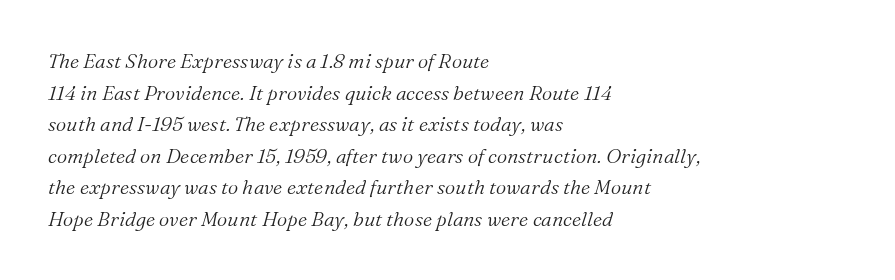
{"italic": "yes", "lean": "right", "slant_degrees": 16, "bold": "no", "underline": "no", "align": "left", "line_spacing": "normal", "line_spacing_ratio": 1.58, "letter_spacing": "normal", "letter_spacing_em": 0.0, "glyph_px": 20}
